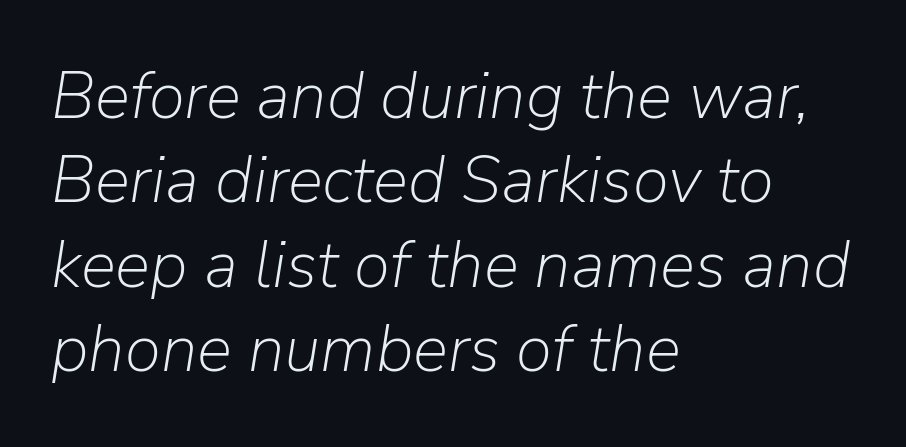
Q: Is the text bold? A: No.
Q: Is the text italic (slanted)? A: Yes, it leans right by about 9 degrees.
Q: Is the text underlined? A: No.
Q: How is the paragraph aligned? A: Left-aligned.
Q: Is the spacing between letters normal or unusually wide? A: Normal.
Q: Is the spacing between lines tight, normal or loose? A: Normal.
Q: Width (condensed, normal, or wide)? A: Normal.
Q: Stroke contrast? A: Low.
Q: x-height? A: Medium.
Q: Monospaced? A: No.
